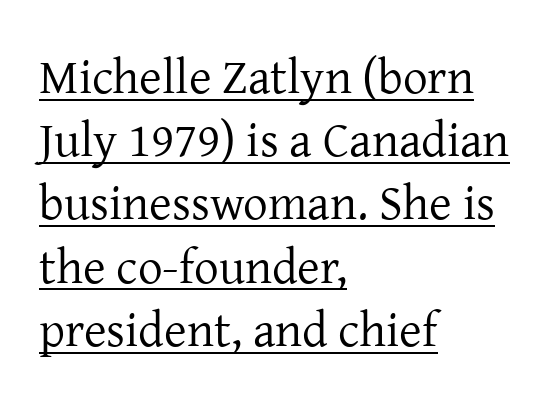
Q: Is the text bold? A: No.
Q: Is the text italic (slanted)? A: No, it is upright.
Q: Is the typeface a serif or a sans-serif typeface? A: Serif.
Q: Is the text underlined? A: Yes.
Q: How is the paragraph aligned? A: Left-aligned.
Q: Is the spacing between letters normal or unusually wide? A: Normal.
Q: Is the spacing between lines tight, normal or loose? A: Normal.
Q: Width (condensed, normal, or wide)? A: Normal.
Q: Stroke contrast? A: Low.
Q: x-height? A: Medium.
Q: Monospaced? A: No.
